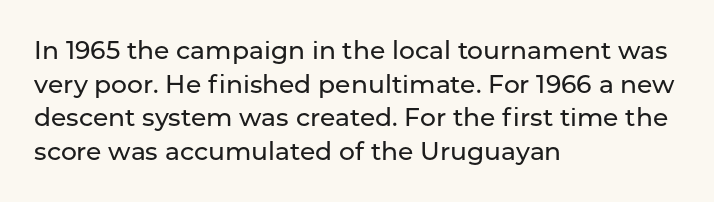
Q: Is the text italic (slanted)? A: No, it is upright.
Q: Is the text underlined? A: No.
Q: How is the paragraph aligned? A: Left-aligned.
Q: Is the spacing between letters normal or unusually wide? A: Normal.
Q: Is the spacing between lines tight, normal or loose? A: Normal.
